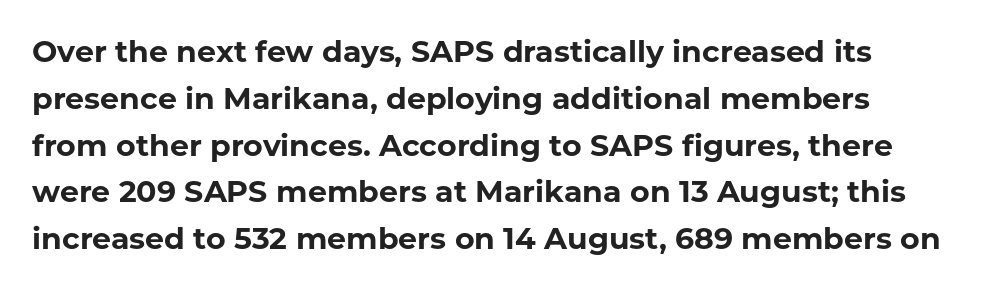
{"serif": "no", "italic": "no", "bold": "yes", "weight": "bold", "width": "normal", "stroke_contrast": "low", "x_height": "medium", "monospaced": "no", "underline": "no", "line_spacing": "normal", "line_spacing_ratio": 1.56, "letter_spacing": "normal", "letter_spacing_em": 0.0, "glyph_px": 30}
